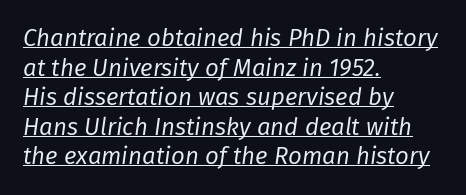
Q: Is the text bold? A: No.
Q: Is the text italic (slanted)? A: Yes, it leans right by about 8 degrees.
Q: Is the text underlined? A: Yes.
Q: How is the paragraph aligned? A: Left-aligned.
Q: Is the spacing between letters normal or unusually wide? A: Normal.
